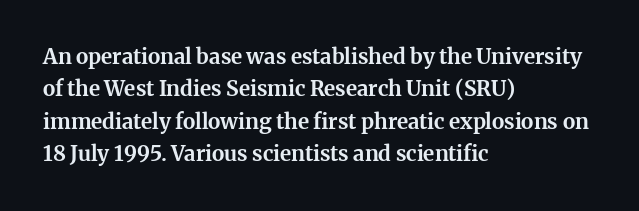
Q: Is the text bold? A: Yes.
Q: Is the text italic (slanted)? A: No, it is upright.
Q: Is the text underlined? A: No.
Q: How is the paragraph aligned? A: Left-aligned.
Q: Is the spacing between letters normal or unusually wide? A: Normal.
Q: Is the spacing between lines tight, normal or loose? A: Normal.
